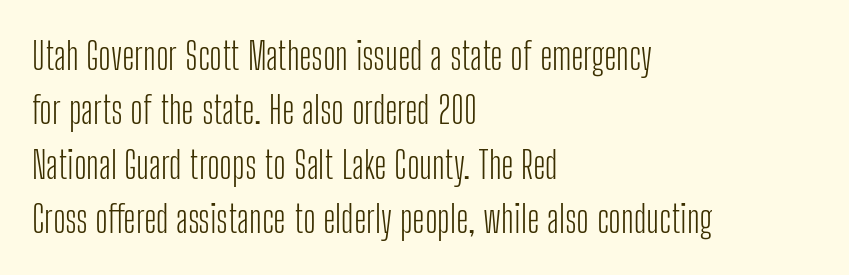
The characters display no serif detailing; their extremities are plain. Glyph-to-glyph distance matches everyday printed text. Underlining? Definitely not there. You can tell it's not italic because the verticals are truly vertical.
